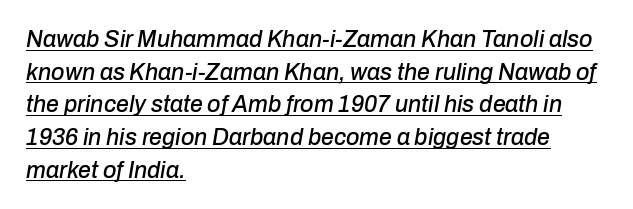
Caption: multi-line text, flush left, ragged right. A typesetter would mark this as italic. Here the glyphs are tracked normally, forming tight word shapes. The string is rendered with underlining switched on. Whoever set this chose a conventional vertical rhythm.
